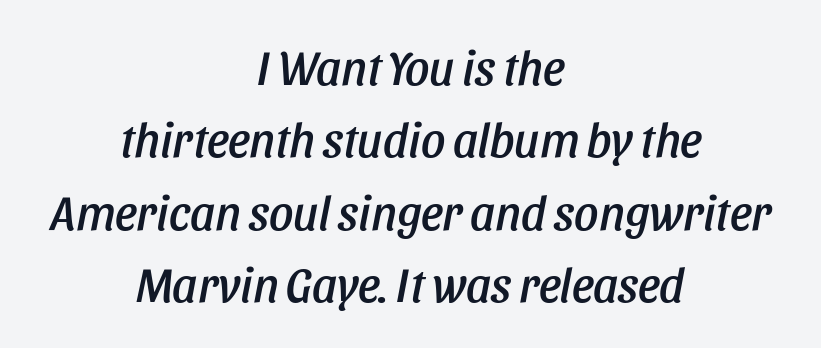
Clear beneath every line of the passage. Notice how the stems are inclined rather than vertical — that's the hallmark of italics. The whitespace from short lines is split evenly between both sides. Is the letter spacing exaggerated? No — it looks like the ordinary default.
